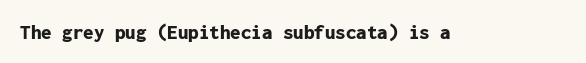
The letterforms sit shoulder to shoulder at normal distance. These lines were composed using upright roman letters. Check the space under the baseline: it is left empty. The sample has been set heavy, in full bold.
